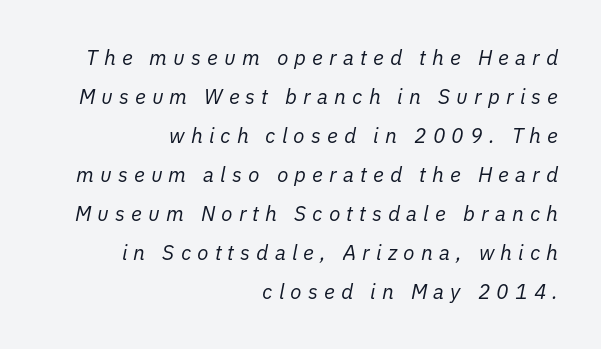
Compared with a typical body face, this is equally light or lighter still. Letter spacing: wide. These lines stack with their right ends in a neat column. Glance below the letters and you will spot only blank space.
